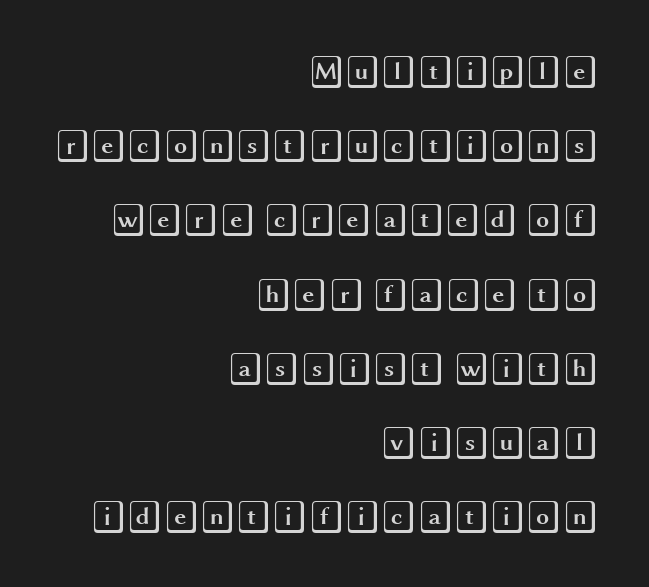
{"italic": "no", "width": "wide", "x_height": "large", "underline": "no", "align": "right", "line_spacing": "loose", "line_spacing_ratio": 2.25, "letter_spacing": "normal", "letter_spacing_em": 0.0, "glyph_px": 33}
